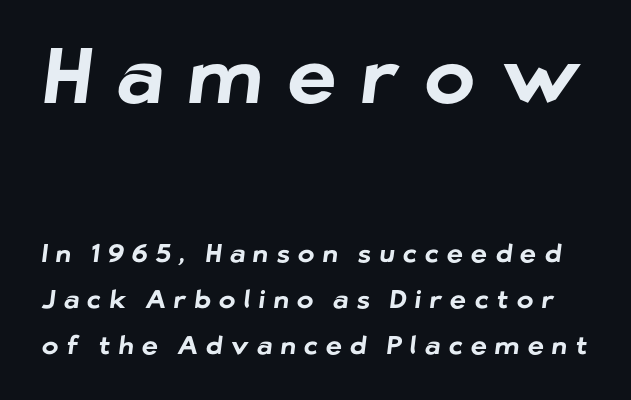
{"serif": "no", "bold": "yes", "weight": "bold", "width": "normal", "stroke_contrast": "low", "x_height": "medium", "monospaced": "no", "underline": "no", "line_spacing_ratio": 1.84, "letter_spacing": "wide", "letter_spacing_em": 0.33, "larger_block": "first", "size_ratio": 3.04, "glyph_px": 76}
